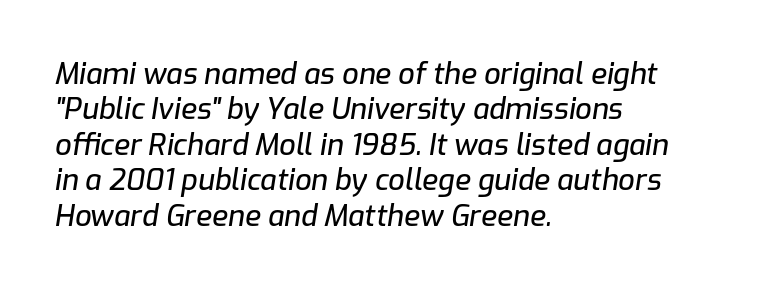
These lines were composed using italics. The letters advance in unequal steps, a hallmark of proportional type. Notice how the passage keeps a crisp vertical edge on the left only. The letters sit at their default tracking, neither squeezed nor spread.
